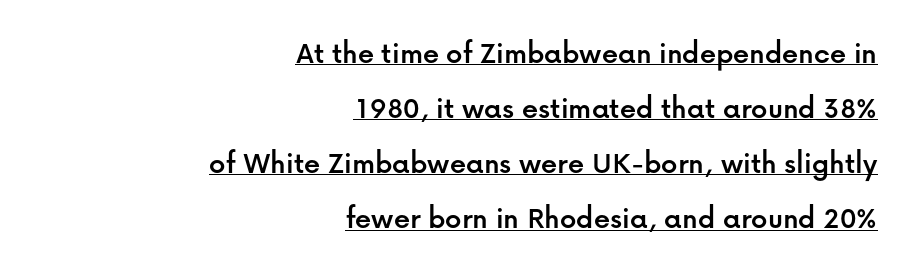
Posture: straight, roman, zero tilt. A continuous stroke trails under the words, as in a hyperlink. Letter spacing: default. A typesetter would label this face a sans. The compositor pushed each line to the right boundary.
